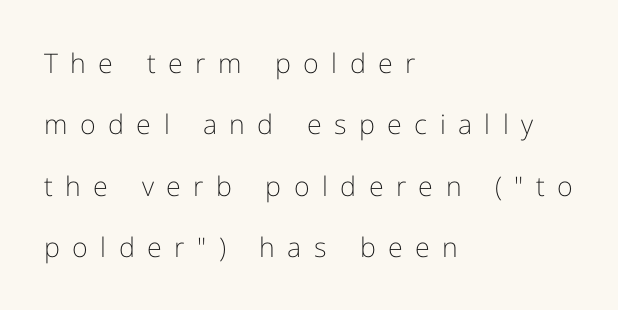
The image shows 27 px text type, upright; set left-aligned, loose line spacing (2.27x), unusually wide letter spacing (+0.46 em), not underlined.
